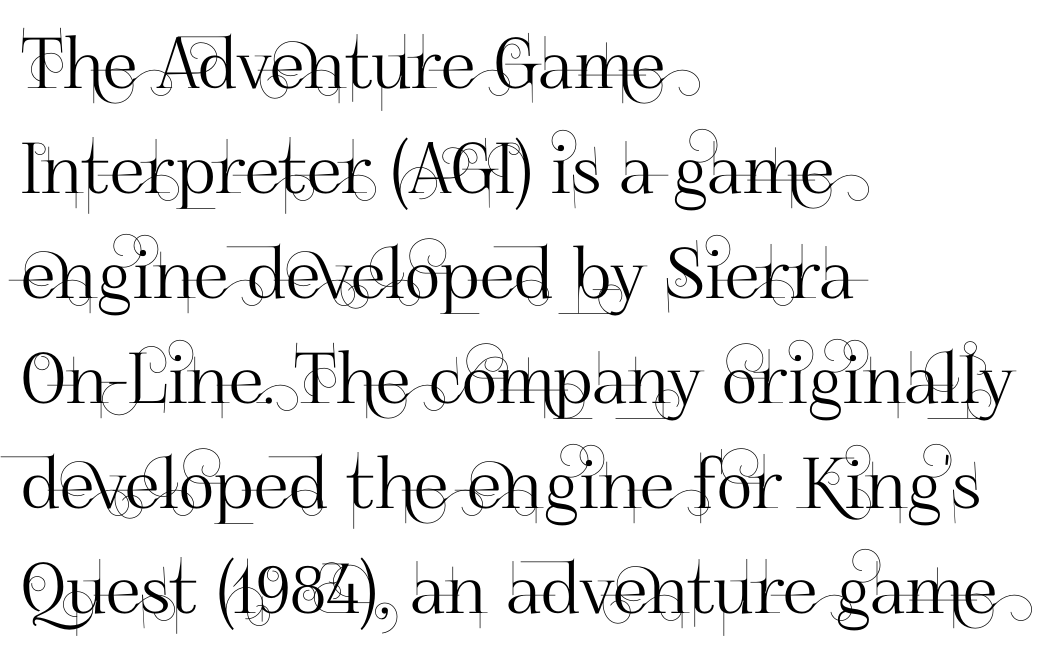
The image shows 70 px sans-serif type, upright; set left-aligned, normal line spacing (1.5x), normal letter spacing, not underlined; high stroke contrast and a small x-height.
